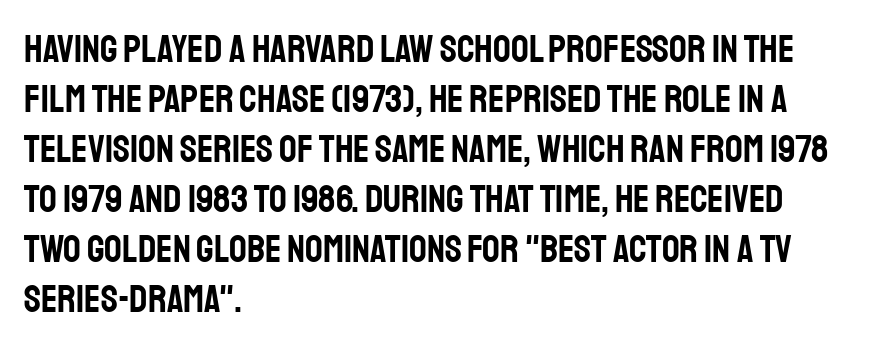
The image shows 39 px condensed sans-serif type, upright; set left-aligned, normal line spacing (1.28x), normal letter spacing, not underlined; low stroke contrast and a large x-height.
